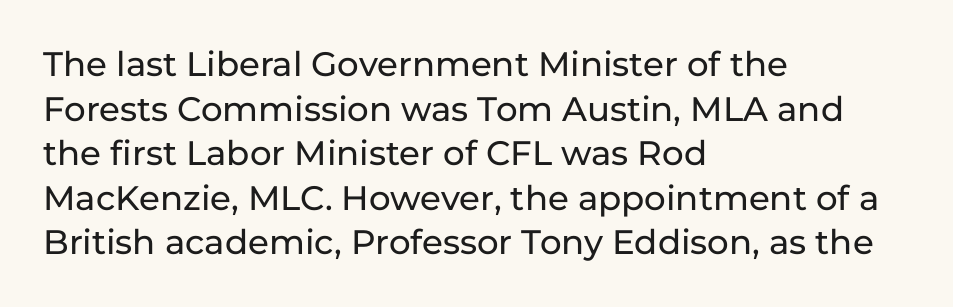
The image shows 34 px sans-serif type, upright; set left-aligned, normal line spacing (1.31x), normal letter spacing, not underlined; low stroke contrast and a medium x-height.
